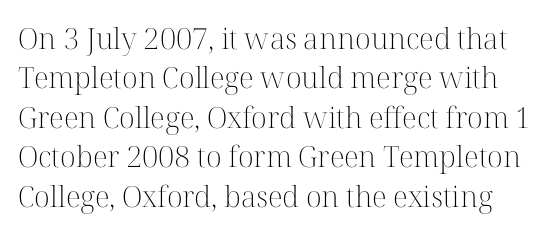
Q: Is the text bold? A: No.
Q: Is the text italic (slanted)? A: No, it is upright.
Q: Is the typeface a serif or a sans-serif typeface? A: Serif.
Q: Is the text underlined? A: No.
Q: Is the spacing between letters normal or unusually wide? A: Normal.
Q: Is the spacing between lines tight, normal or loose? A: Normal.
Q: Width (condensed, normal, or wide)? A: Normal.
Q: Stroke contrast? A: High.
Q: x-height? A: Medium.
Q: Monospaced? A: No.
